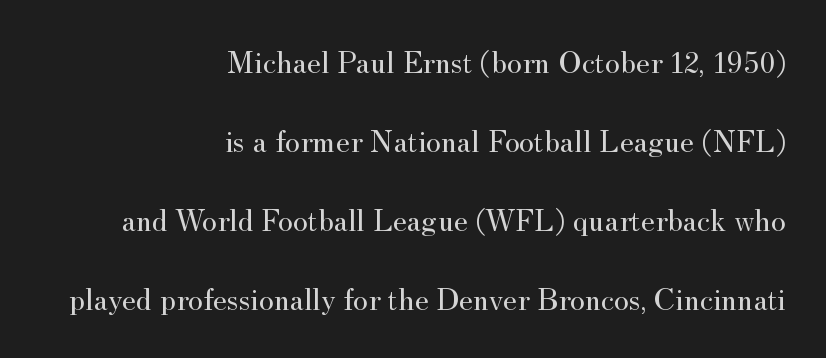
The letters stand straight up with perfectly vertical stems. The passage shown is not bold in any degree. The paragraph has a hard right edge and a soft left edge. The glyphs are unaccompanied by any horizontal stroke below them.
